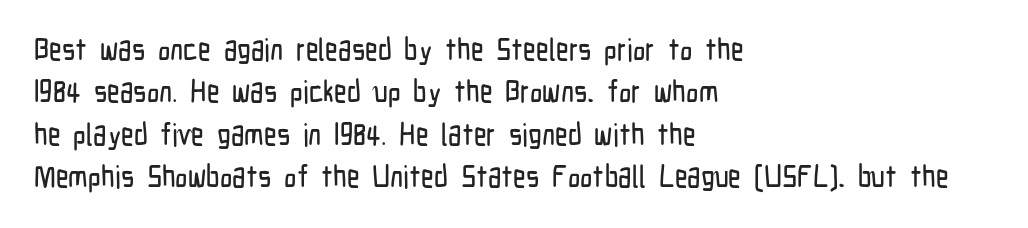
Q: Is the text italic (slanted)? A: No, it is upright.
Q: Is the typeface a serif or a sans-serif typeface? A: Sans-serif.
Q: Is the text underlined? A: No.
Q: How is the paragraph aligned? A: Left-aligned.
Q: Is the spacing between letters normal or unusually wide? A: Normal.
Q: Is the spacing between lines tight, normal or loose? A: Normal.
Q: Width (condensed, normal, or wide)? A: Condensed.
Q: Stroke contrast? A: Low.
Q: x-height? A: Medium.
Q: Monospaced? A: No.
